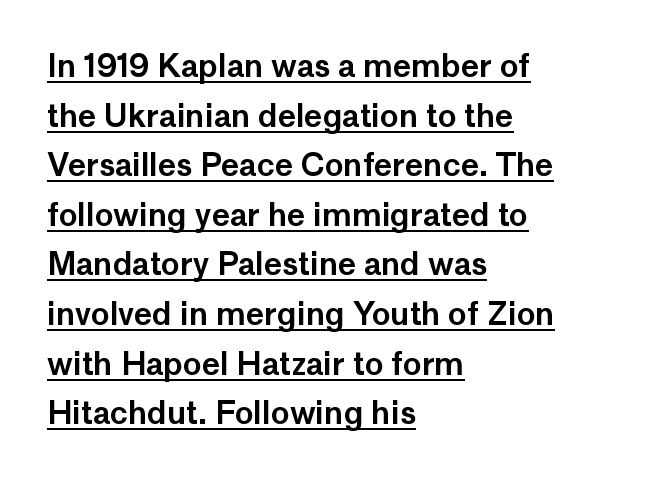
{"serif": "no", "italic": "no", "width": "normal", "stroke_contrast": "low", "x_height": "medium", "monospaced": "no", "underline": "yes", "align": "left", "line_spacing": "normal", "line_spacing_ratio": 1.6, "letter_spacing": "normal", "letter_spacing_em": 0.0, "glyph_px": 31}
